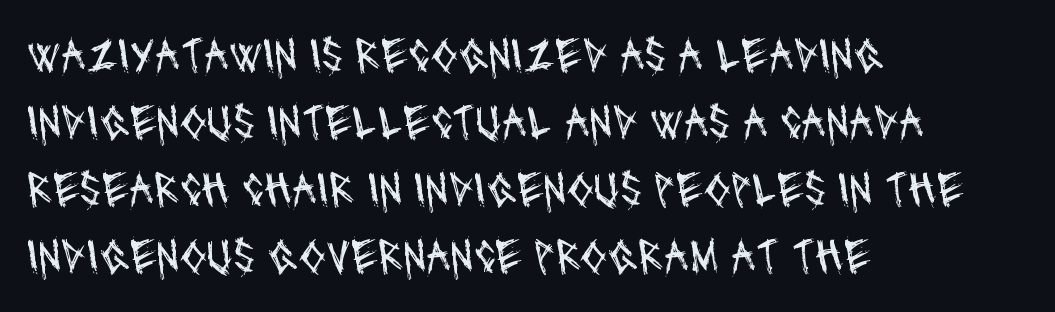
{"serif": "no", "bold": "no", "weight": "regular", "width": "condensed", "stroke_contrast": "medium", "x_height": "large", "monospaced": "no", "underline": "no", "align": "left", "line_spacing": "normal", "line_spacing_ratio": 1.37, "letter_spacing": "normal", "letter_spacing_em": 0.0, "glyph_px": 49}
